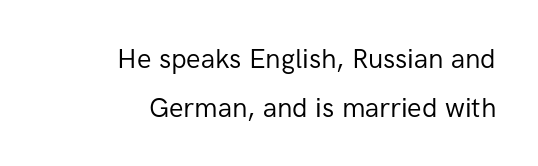
Q: Is the text bold? A: No.
Q: Is the text italic (slanted)? A: No, it is upright.
Q: Is the text underlined? A: No.
Q: How is the paragraph aligned? A: Right-aligned.
Q: Is the spacing between letters normal or unusually wide? A: Normal.
